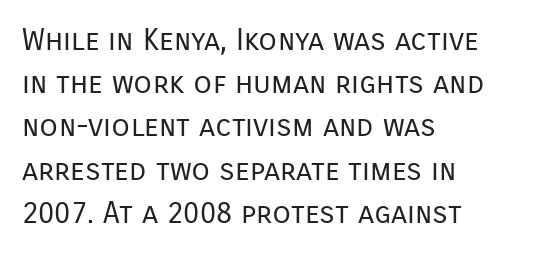
Q: Is the text bold? A: No.
Q: Is the text italic (slanted)? A: No, it is upright.
Q: Is the typeface a serif or a sans-serif typeface? A: Sans-serif.
Q: Is the text underlined? A: No.
Q: How is the paragraph aligned? A: Left-aligned.
Q: Is the spacing between letters normal or unusually wide? A: Normal.
Q: Is the spacing between lines tight, normal or loose? A: Normal.
Q: Width (condensed, normal, or wide)? A: Normal.
Q: Stroke contrast? A: Low.
Q: x-height? A: Medium.
Q: Monospaced? A: No.
